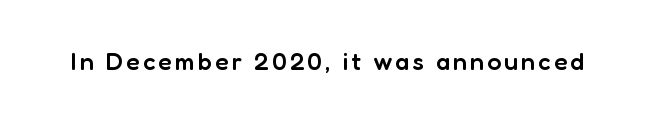
Each row of text sits above clean, open space. The strokes are fattened partway — semibold, not bold. Italic? Not at all — the glyphs are vertical.
